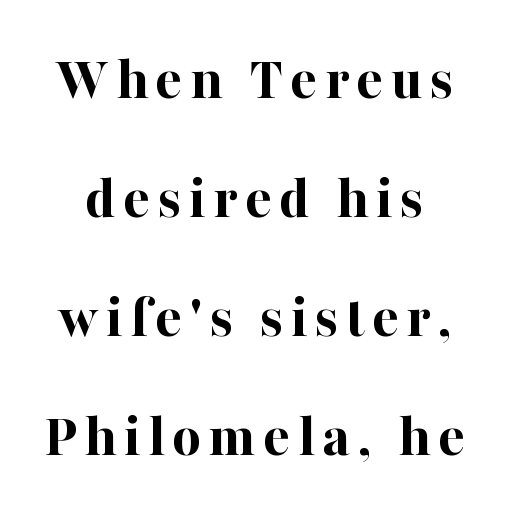
{"serif": "yes", "italic": "no", "bold": "yes", "weight": "bold", "width": "normal", "stroke_contrast": "high", "x_height": "medium", "monospaced": "no", "underline": "no", "line_spacing": "loose", "line_spacing_ratio": 1.92, "glyph_px": 62}
